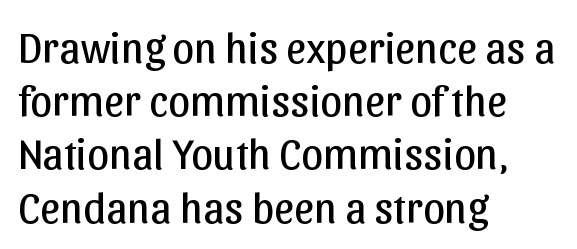
The image shows 44 px regular-weight sans-serif type, upright; set left-aligned, line spacing 1.21x, normal letter spacing, not underlined; low stroke contrast and a medium x-height.
